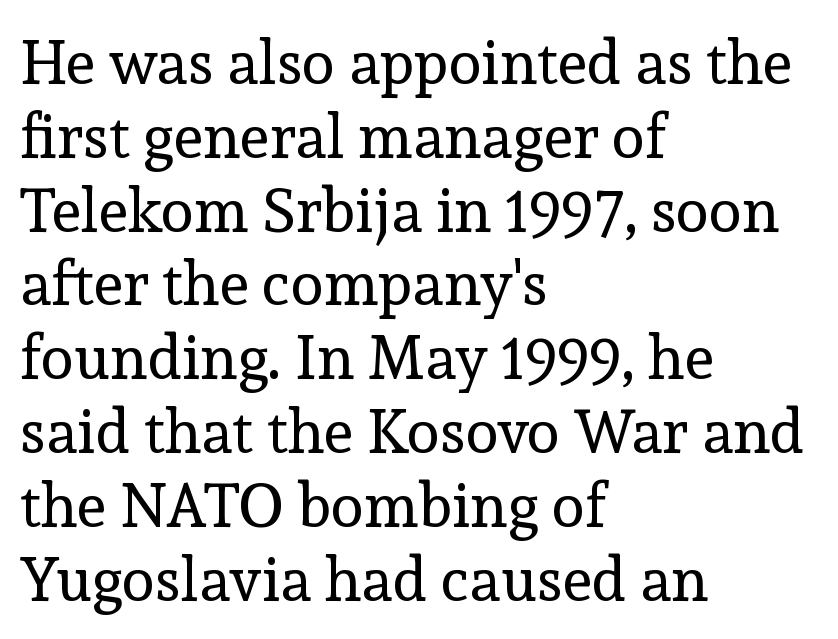
The image shows 61 px regular-weight serif type, upright; set left-aligned, line spacing 1.21x, normal letter spacing, not underlined; a medium x-height.
